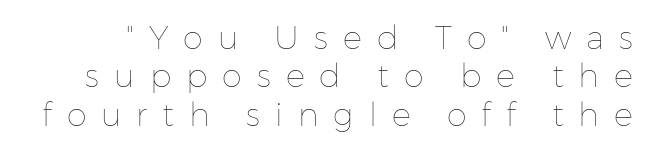
The image shows 32 px thin type, upright; set line spacing 1.2x, unusually wide letter spacing (+0.47 em), not underlined; low stroke contrast and a medium x-height.
